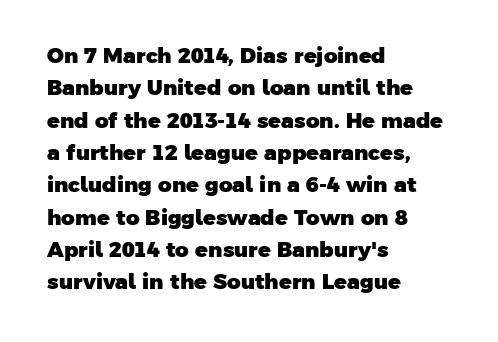
The image shows 21 px bold type; set left-aligned, normal line spacing (1.54x), normal letter spacing, not underlined.
